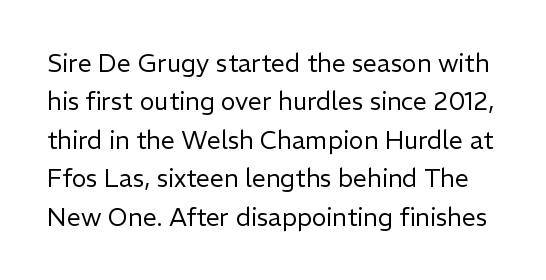
Lines of text with bare space underneath. Is the stroke heavy? The answer is a plain regular-or-lighter. Italic? Not at all — the glyphs are vertical. Whoever set this chose a conventional vertical rhythm. Is the letter spacing exaggerated? No — it looks like the ordinary default.
